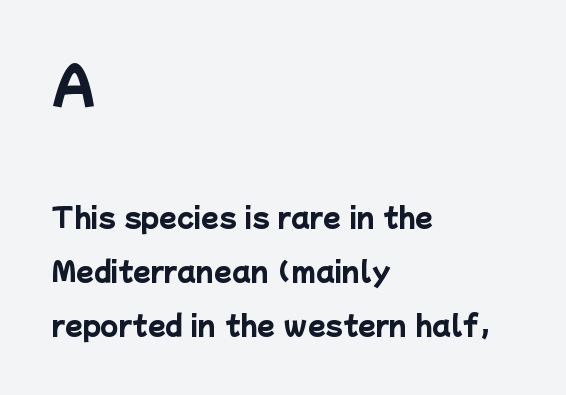
Honestly, the letter spacing is just normal — you wouldn't notice it. The face used here is proportionally spaced, like ordinary book or web type. Top chunk: large. Bottom chunk: small. Compared with an ordinary text face, these strokes are far heavier — a full bold. Is the block centered? No — it sits flush against the left margin. In terms of letterform style, serifs are entirely absent.
